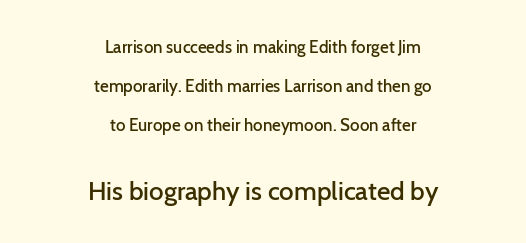
The image shows 26 px text type, upright; set centered, loose line spacing (2.29x), normal letter spacing, not underlined; the second (bottom) block is 1.53x larger.
